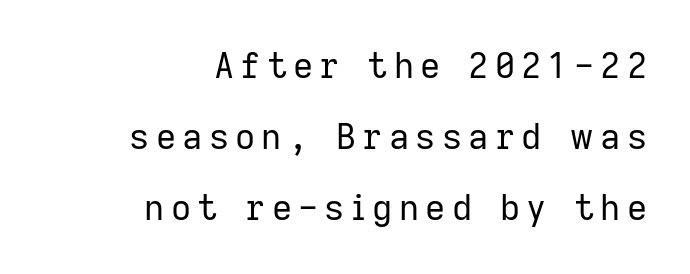
Q: Is the text bold? A: No.
Q: Is the text italic (slanted)? A: No, it is upright.
Q: Is the typeface a serif or a sans-serif typeface? A: Sans-serif.
Q: Is the text underlined? A: No.
Q: How is the paragraph aligned? A: Right-aligned.
Q: Is the spacing between lines tight, normal or loose? A: Loose.
Q: Width (condensed, normal, or wide)? A: Normal.
Q: Stroke contrast? A: Low.
Q: x-height? A: Medium.
Q: Monospaced? A: No.
